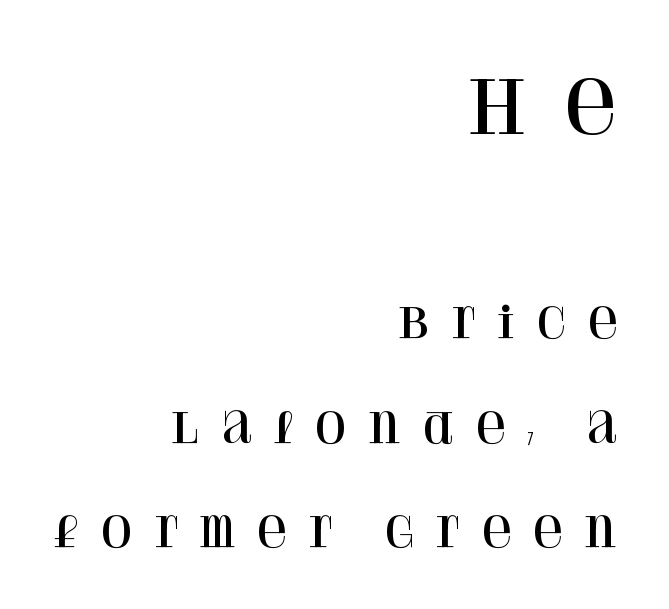
Q: Is the text italic (slanted)? A: No, it is upright.
Q: Is the typeface a serif or a sans-serif typeface? A: Serif.
Q: Is the text underlined? A: No.
Q: How is the paragraph aligned? A: Right-aligned.
Q: Is the spacing between letters normal or unusually wide? A: Unusually wide.
Q: Is the spacing between lines tight, normal or loose? A: Loose.
Q: Which block of text is set in a larger size, the first (top) or the second (bottom)? A: The first (top) one.
Q: Width (condensed, normal, or wide)? A: Normal.
Q: Stroke contrast? A: High.
Q: x-height? A: Large.
Q: Monospaced? A: No.
